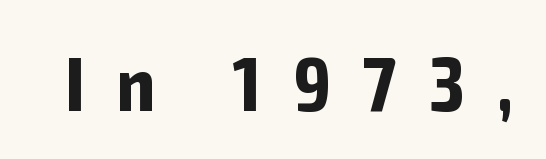
Q: Is the text bold? A: Yes.
Q: Is the text italic (slanted)? A: No, it is upright.
Q: Is the typeface a serif or a sans-serif typeface? A: Sans-serif.
Q: Is the text underlined? A: No.
Q: Is the spacing between letters normal or unusually wide? A: Unusually wide.
Q: Width (condensed, normal, or wide)? A: Condensed.
Q: Stroke contrast? A: Low.
Q: x-height? A: Medium.
Q: Monospaced? A: No.
